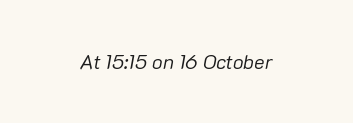
{"italic": "yes", "lean": "right", "slant_degrees": 10, "bold": "no", "underline": "no", "align": "center", "letter_spacing": "normal", "letter_spacing_em": 0.0, "glyph_px": 20}
